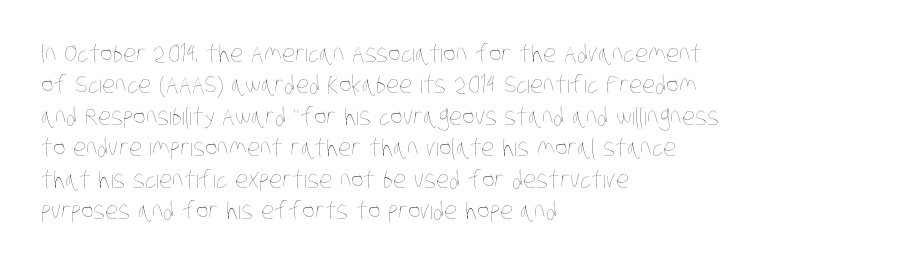
The image shows 24 px text type; set left-aligned, normal line spacing (1.31x), normal letter spacing, not underlined.
